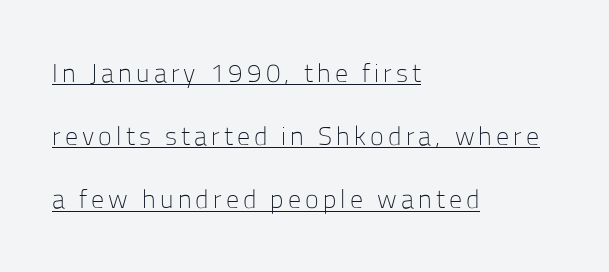
The image shows 26 px text type, upright; set left-aligned, loose line spacing (2.43x), underlined.
